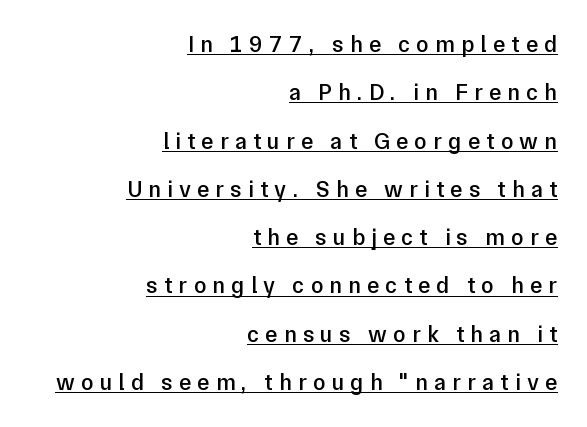
{"italic": "no", "bold": "semi", "underline": "yes", "align": "right", "line_spacing": "loose", "line_spacing_ratio": 2.1, "letter_spacing": "wide", "letter_spacing_em": 0.27, "glyph_px": 23}
